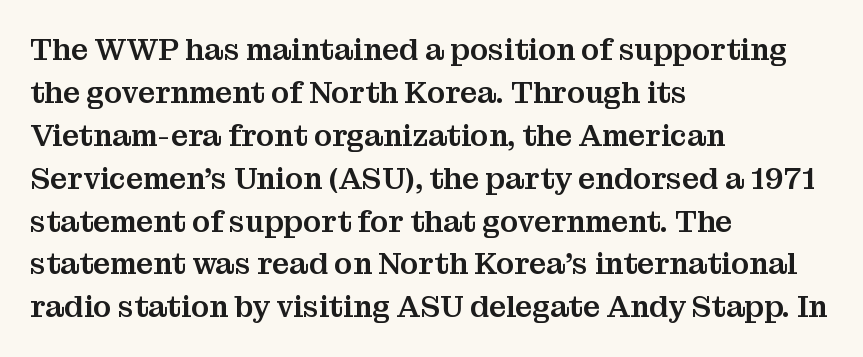
The image shows 30 px serif type, upright; set left-aligned, normal line spacing (1.43x), normal letter spacing, not underlined; medium stroke contrast and a medium x-height.
